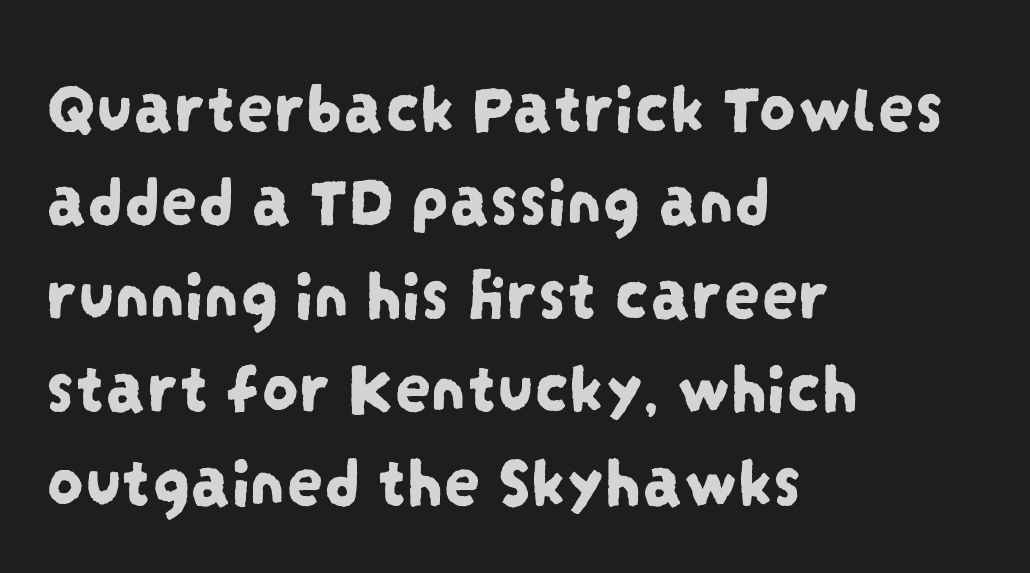
The image shows 73 px condensed sans-serif type; set left-aligned, normal line spacing (1.28x), normal letter spacing, not underlined; low stroke contrast and a large x-height.
